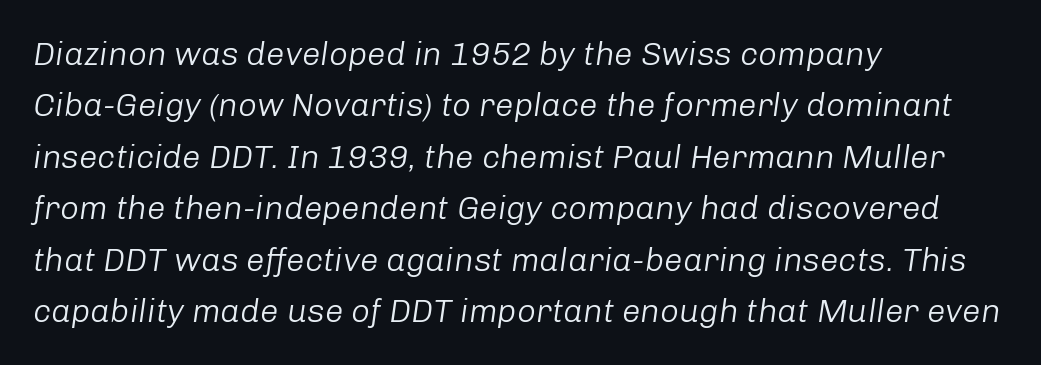
Q: Is the text bold? A: No.
Q: Is the text italic (slanted)? A: Yes, it leans right by about 8 degrees.
Q: Is the text underlined? A: No.
Q: How is the paragraph aligned? A: Left-aligned.
Q: Is the spacing between letters normal or unusually wide? A: Normal.
Q: Is the spacing between lines tight, normal or loose? A: Normal.
Q: Width (condensed, normal, or wide)? A: Normal.
Q: Stroke contrast? A: Low.
Q: x-height? A: Medium.
Q: Monospaced? A: No.
